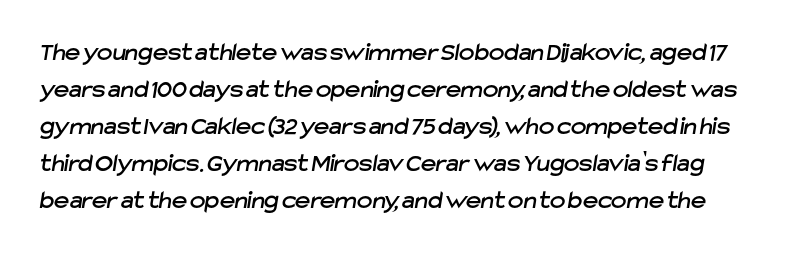
The image shows 26 px text type; set normal line spacing (1.42x), normal letter spacing, not underlined.
